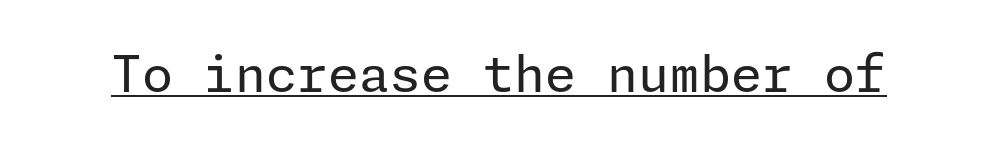
{"serif": "no", "italic": "no", "bold": "no", "weight": "regular", "width": "normal", "stroke_contrast": "low", "x_height": "medium", "underline": "yes", "letter_spacing": "normal", "letter_spacing_em": 0.0, "glyph_px": 50}
